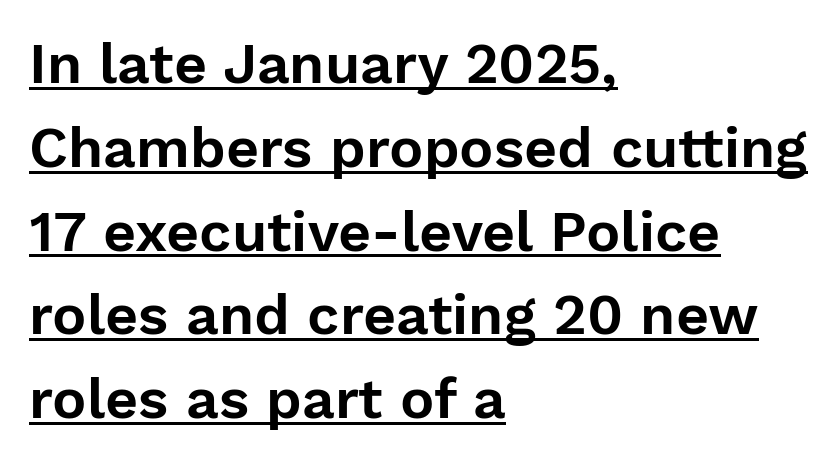
Is this a fixed-width face? No — the glyphs have proportional, varying widths. Alignment: flush left. Nope, not italic — everything's standing straight. Each letter's strokes conclude bluntly, with no projecting serifs. The line texture is even and compact thanks to regular tracking. Students, observe the line beneath the letters — that is underlining.
